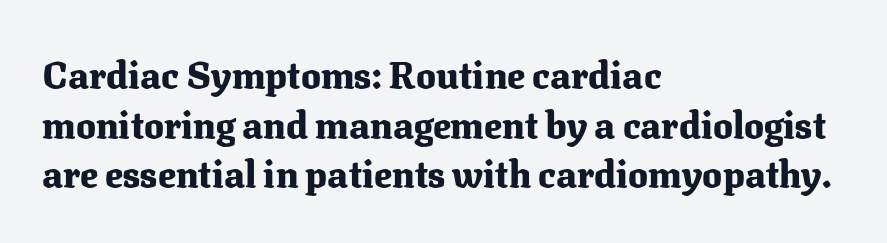
Which margin do the lines hug? The left one — the right edge is uneven. This rendering leaves character spacing at its baseline value. Anything drawn beneath the words? Only blank space. These lines are rendered in a variable-pitch font. Honestly, the row spacing looks completely unremarkable.
